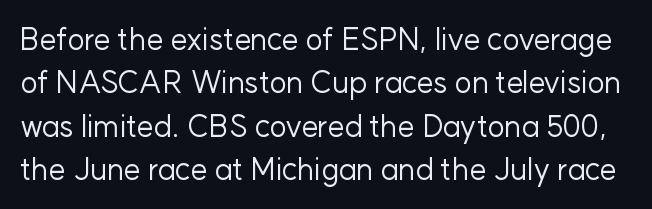
Examine the stroke ends and you'll find no serifs. Compared with typical body copy, the letter spacing here is the same. Bare-footed words on every line. These lines were composed using upright roman letters.
